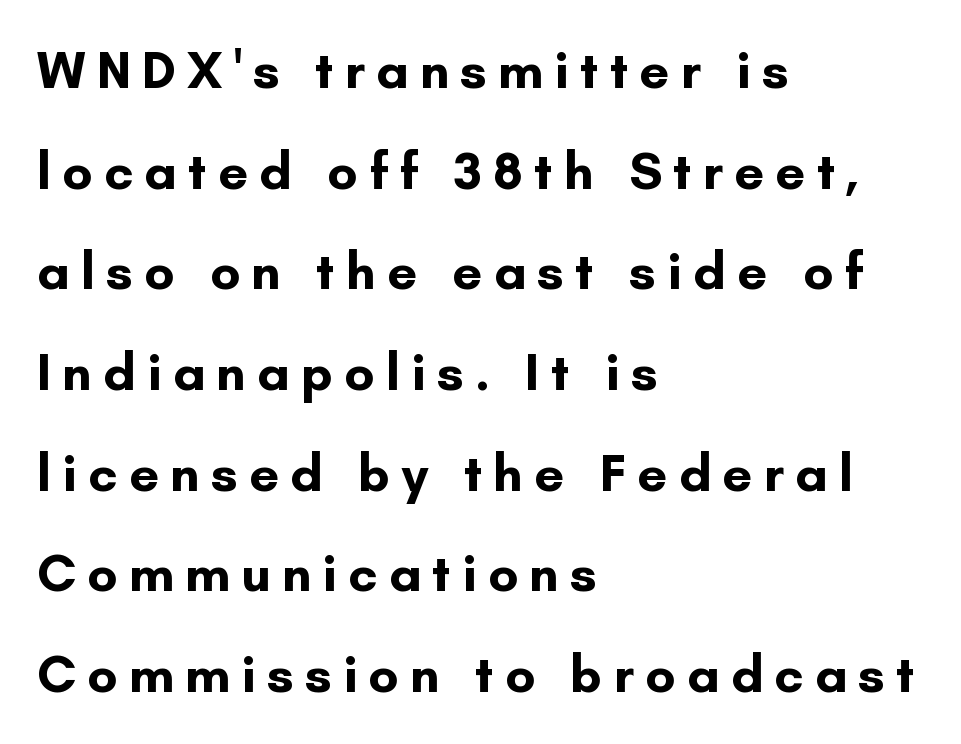
Q: Is the text bold? A: Yes.
Q: Is the text italic (slanted)? A: No, it is upright.
Q: Is the typeface a serif or a sans-serif typeface? A: Sans-serif.
Q: Is the text underlined? A: No.
Q: How is the paragraph aligned? A: Left-aligned.
Q: Is the spacing between letters normal or unusually wide? A: Unusually wide.
Q: Is the spacing between lines tight, normal or loose? A: Loose.
Q: Width (condensed, normal, or wide)? A: Normal.
Q: Stroke contrast? A: Low.
Q: x-height? A: Small.
Q: Monospaced? A: No.
